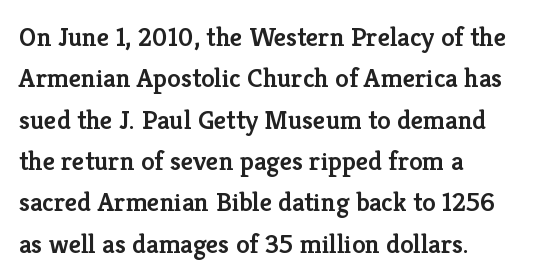
A student would call this left alignment; a typographer would say flush left, rag right. Line spacing here is normal. Tracking value appears to be zero — textbook default spacing. A typesetter would mark this as roman, not italic. Each glyph is drawn with semibold strokes, heavier than normal yet not fully bold. The strip under each line holds only bare page.
